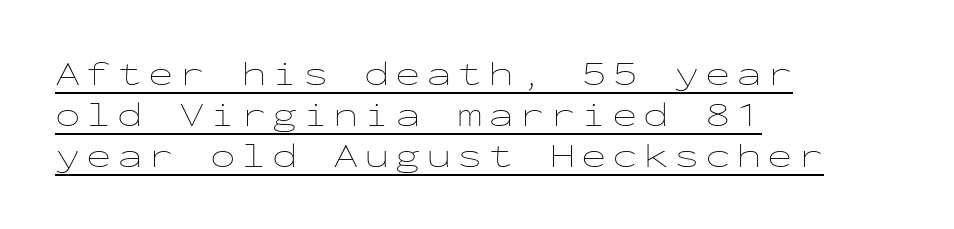
{"italic": "no", "bold": "no", "weight": "thin", "width": "wide", "stroke_contrast": "low", "x_height": "medium", "monospaced": "yes", "underline": "yes", "align": "left", "line_spacing_ratio": 1.2, "glyph_px": 34}
